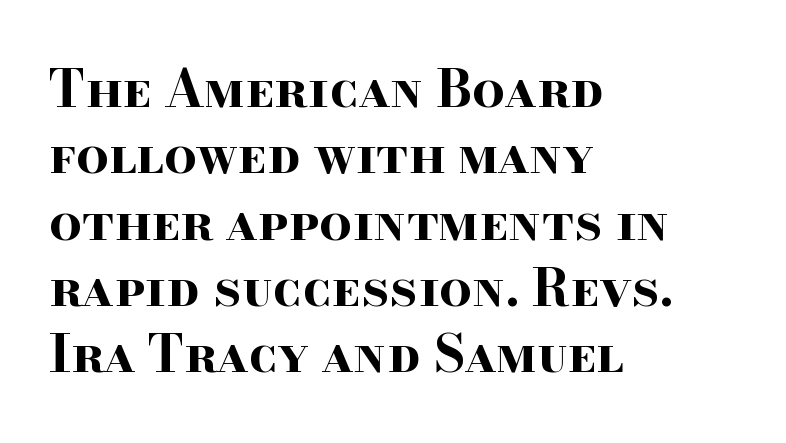
The image shows 51 px bold, wide serif type, upright; set left-aligned, normal line spacing (1.3x), normal letter spacing, not underlined; high stroke contrast and a small x-height.
